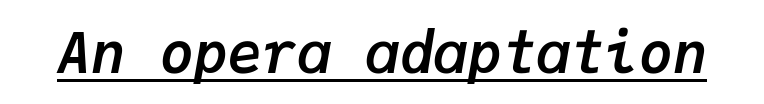
Q: Is the text bold? A: Yes.
Q: Is the text italic (slanted)? A: Yes, it leans right by about 9 degrees.
Q: Is the text underlined? A: Yes.
Q: Is the spacing between letters normal or unusually wide? A: Normal.
Q: Width (condensed, normal, or wide)? A: Normal.
Q: Stroke contrast? A: Low.
Q: x-height? A: Medium.
Q: Monospaced? A: Yes.
